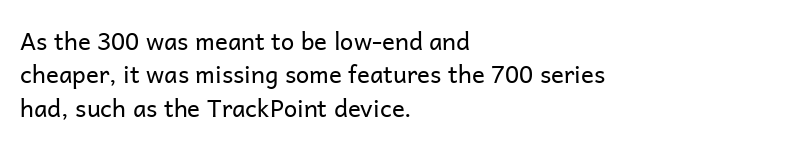
The letterforms sit at book weight or below. Posture: straight, roman, zero tilt. Tracking value appears to be zero — textbook default spacing. The passage shown stacks its lines at a standard gap. Is the block centered? No — it sits flush against the left margin. The foot of each line stays bare and open.
